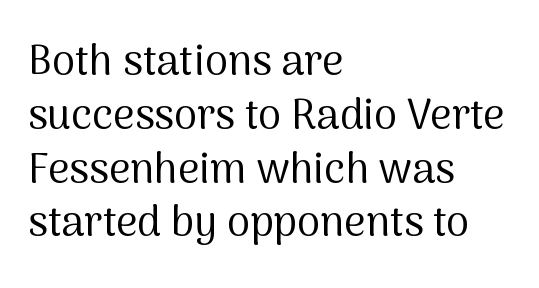
The image shows 42 px regular-weight sans-serif type, upright; set left-aligned, normal line spacing (1.28x), normal letter spacing, not underlined; medium stroke contrast and a medium x-height.
